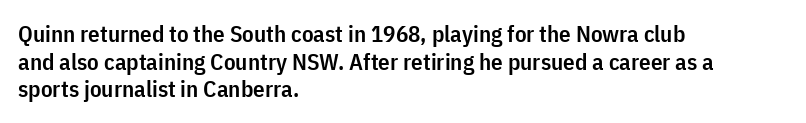
{"italic": "no", "bold": "semi", "underline": "no", "align": "left", "line_spacing_ratio": 1.2, "letter_spacing": "normal", "letter_spacing_em": 0.0, "glyph_px": 23}
